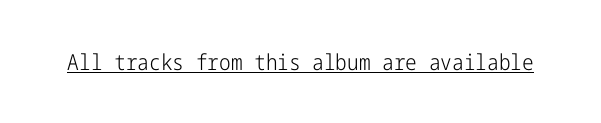
Does a line run under the words? Yes, clearly. Each word holds together tightly as a unit, with standard inter-letter gaps. When letters stand straight like this, we call the style roman or upright. Compared with a typical body face, this is equally light or lighter still.
